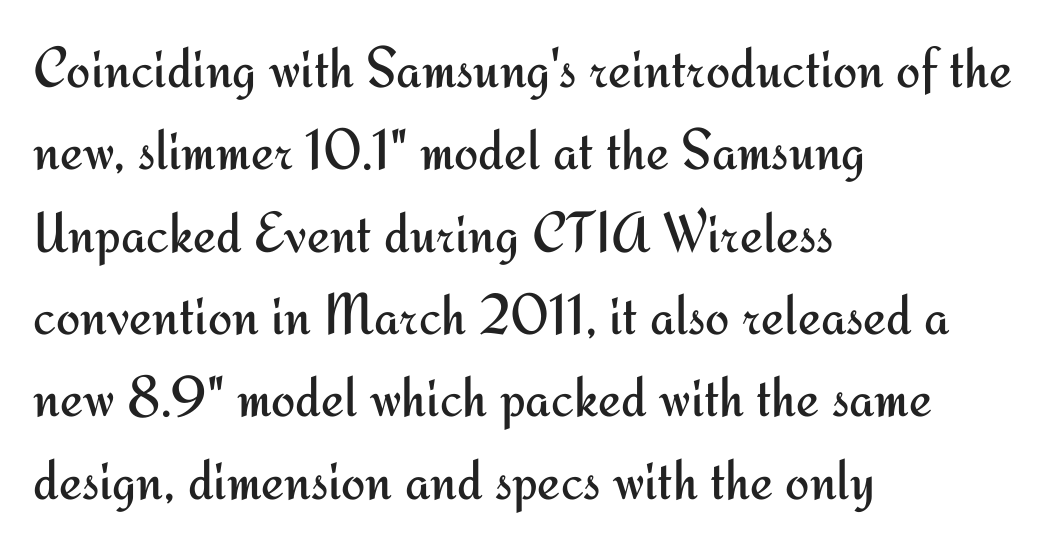
Each letter keeps its own natural width here, so spacing adapts to shape. Compared with a centered layout, this one pins lines to the left instead. A typesetter would label this face a sans. This reads as an unemphasized weight, regular at the heaviest. The vertical gap from one line to the next is medium. Check the space under the baseline: it is left empty.
